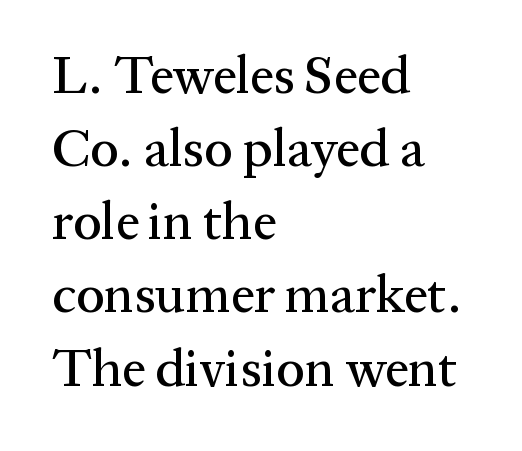
{"serif": "yes", "italic": "no", "width": "normal", "stroke_contrast": "medium", "x_height": "medium", "monospaced": "no", "underline": "no", "align": "left", "line_spacing": "normal", "line_spacing_ratio": 1.38, "letter_spacing": "normal", "letter_spacing_em": 0.0, "glyph_px": 53}
